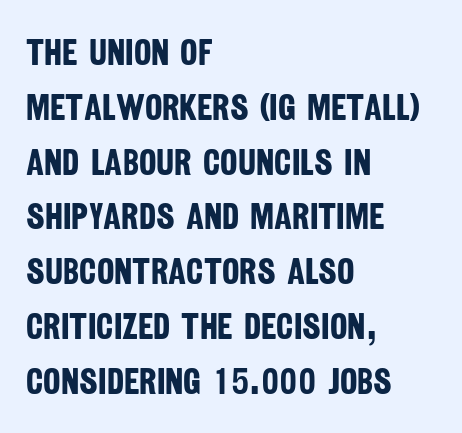
The image shows 37 px bold, condensed sans-serif type; set left-aligned, normal line spacing (1.48x), normal letter spacing, not underlined; low stroke contrast and a large x-height.
